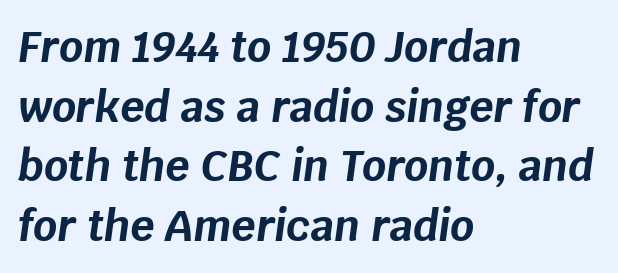
{"italic": "yes", "lean": "right", "slant_degrees": 8, "bold": "yes", "weight": "bold", "width": "normal", "stroke_contrast": "low", "x_height": "large", "monospaced": "no", "underline": "no", "align": "left", "line_spacing": "normal", "line_spacing_ratio": 1.42, "letter_spacing": "normal", "letter_spacing_em": 0.0, "glyph_px": 42}
